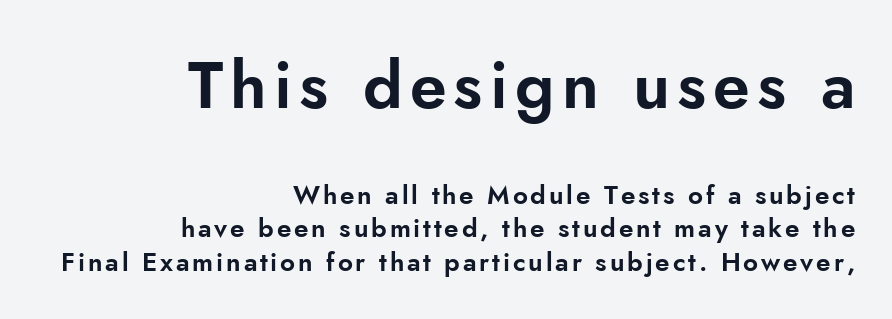
Q: Is the text italic (slanted)? A: No, it is upright.
Q: Is the typeface a serif or a sans-serif typeface? A: Sans-serif.
Q: Is the text underlined? A: No.
Q: How is the paragraph aligned? A: Right-aligned.
Q: Is the spacing between lines tight, normal or loose? A: Normal.
Q: Which block of text is set in a larger size, the first (top) or the second (bottom)? A: The first (top) one.
Q: Width (condensed, normal, or wide)? A: Normal.
Q: Stroke contrast? A: Low.
Q: x-height? A: Small.
Q: Monospaced? A: No.
